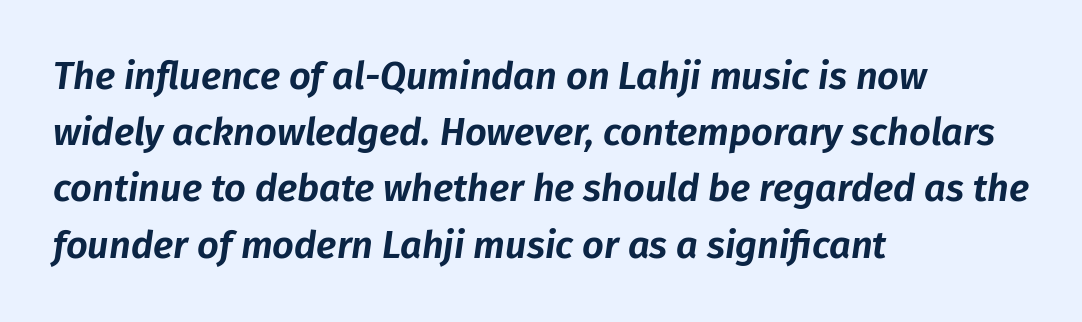
The image shows 38 px text type, italic (leaning right); set left-aligned, normal line spacing (1.48x), normal letter spacing, not underlined; low stroke contrast and a medium x-height.
